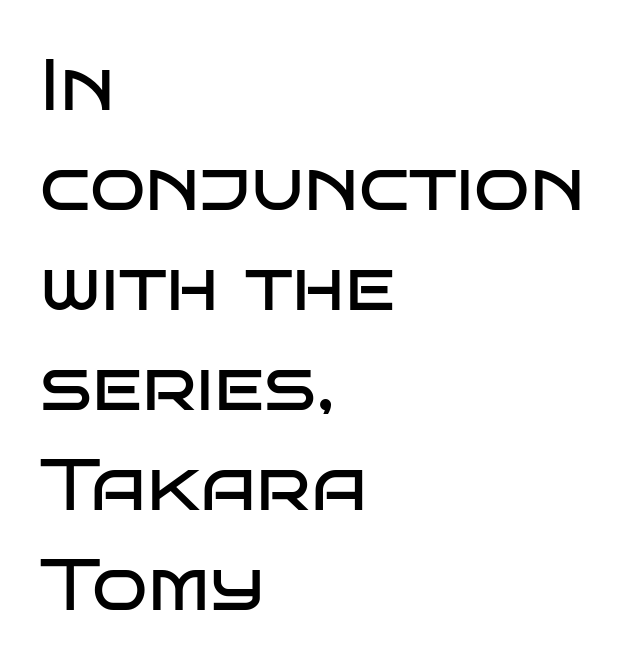
{"serif": "no", "italic": "no", "bold": "no", "weight": "regular", "width": "wide", "stroke_contrast": "low", "x_height": "large", "monospaced": "no", "underline": "no", "align": "left", "line_spacing": "normal", "line_spacing_ratio": 1.37, "letter_spacing": "normal", "letter_spacing_em": 0.0, "glyph_px": 73}
